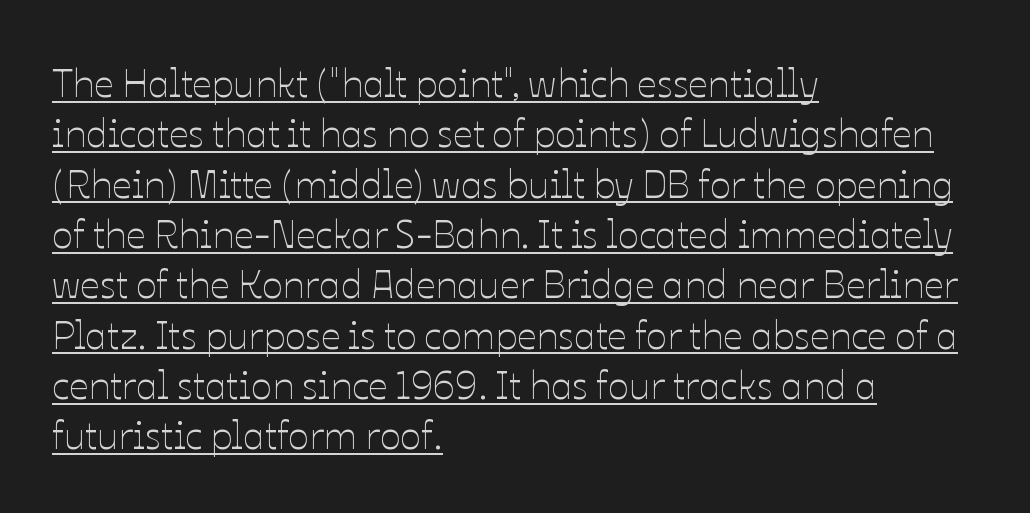
The font's upright variant was chosen for this text. The letters advance in unequal steps, a hallmark of proportional type. The rendered words wear a rule along their underside. Is there much room between lines? A standard amount, neither cramped nor airy.
